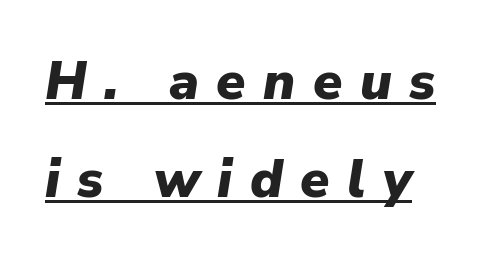
{"italic": "yes", "lean": "right", "slant_degrees": 9, "bold": "yes", "weight": "heavy", "width": "normal", "stroke_contrast": "low", "x_height": "medium", "monospaced": "no", "underline": "yes", "line_spacing_ratio": 1.85, "letter_spacing": "wide", "letter_spacing_em": 0.33, "glyph_px": 53}
